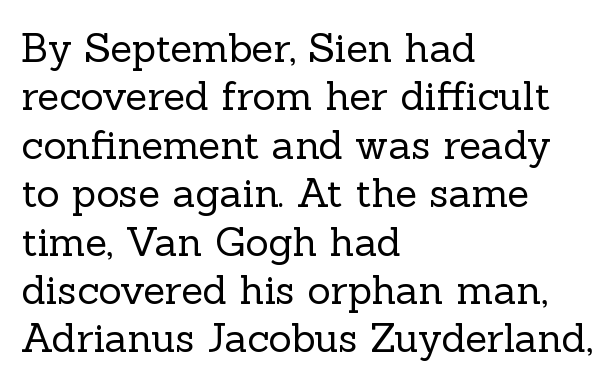
{"serif": "yes", "italic": "no", "bold": "no", "weight": "regular", "width": "normal", "x_height": "medium", "monospaced": "no", "underline": "no", "align": "left", "line_spacing_ratio": 1.21, "letter_spacing": "normal", "letter_spacing_em": 0.0, "glyph_px": 40}
